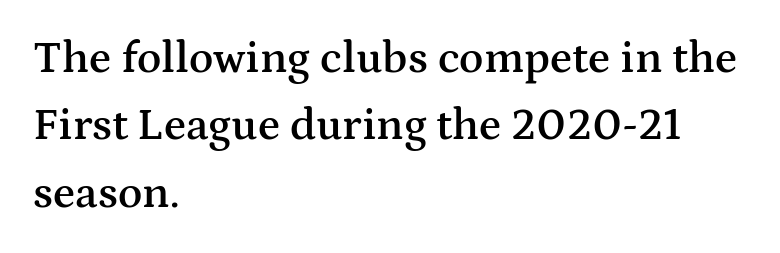
If you measured baseline to baseline, you'd find a middling distance. These lines keep a tight, regular rhythm from letter to letter. Nope, not italic — everything's standing straight. Is the block centered? No — it sits flush against the left margin. This is moderately heavy type, rendered in semibold.
